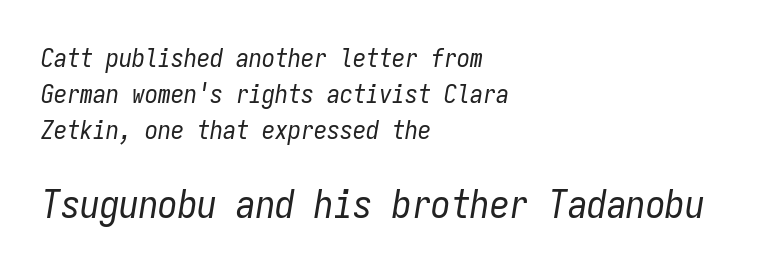
Q: Is the text bold? A: No.
Q: Is the text italic (slanted)? A: Yes, it leans right by about 9 degrees.
Q: Is the text underlined? A: No.
Q: How is the paragraph aligned? A: Left-aligned.
Q: Is the spacing between letters normal or unusually wide? A: Normal.
Q: Is the spacing between lines tight, normal or loose? A: Normal.
Q: Which block of text is set in a larger size, the first (top) or the second (bottom)? A: The second (bottom) one.
Q: Width (condensed, normal, or wide)? A: Condensed.
Q: Stroke contrast? A: Low.
Q: x-height? A: Medium.
Q: Monospaced? A: Yes.
